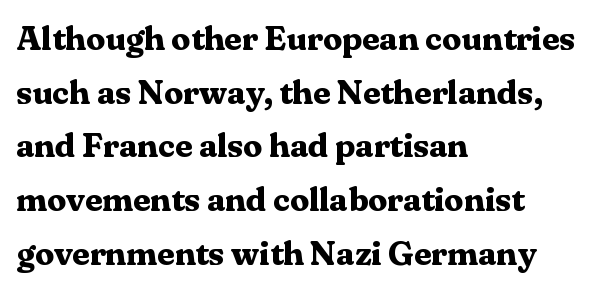
Q: Is the text bold? A: Yes.
Q: Is the text italic (slanted)? A: No, it is upright.
Q: Is the typeface a serif or a sans-serif typeface? A: Serif.
Q: Is the text underlined? A: No.
Q: How is the paragraph aligned? A: Left-aligned.
Q: Is the spacing between letters normal or unusually wide? A: Normal.
Q: Is the spacing between lines tight, normal or loose? A: Normal.
Q: Width (condensed, normal, or wide)? A: Normal.
Q: Stroke contrast? A: Medium.
Q: x-height? A: Medium.
Q: Monospaced? A: No.
